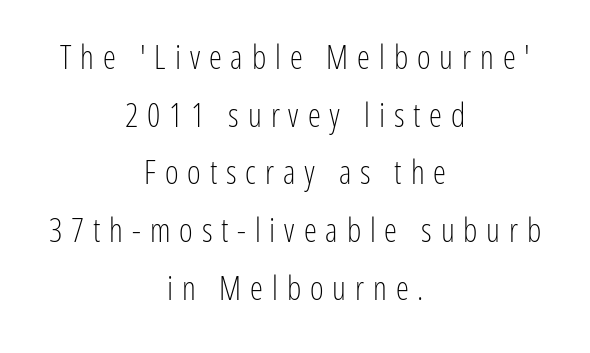
A centered setting, common on invitations and titles, is used for this passage. The typeface chosen for these lines omits serifs. The passage shown has open, widely tracked lettering throughout. This sample has the flowing, uneven cadence of proportional lettering. Upright lettering throughout.
